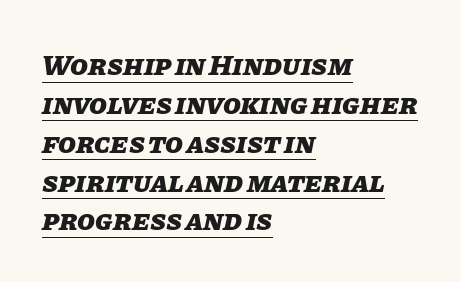
Q: Is the text bold? A: Yes.
Q: Is the text italic (slanted)? A: Yes, it leans right by about 11 degrees.
Q: Is the text underlined? A: Yes.
Q: How is the paragraph aligned? A: Left-aligned.
Q: Is the spacing between letters normal or unusually wide? A: Normal.
Q: Is the spacing between lines tight, normal or loose? A: Normal.
Q: Width (condensed, normal, or wide)? A: Normal.
Q: Stroke contrast? A: Low.
Q: x-height? A: Large.
Q: Monospaced? A: No.
